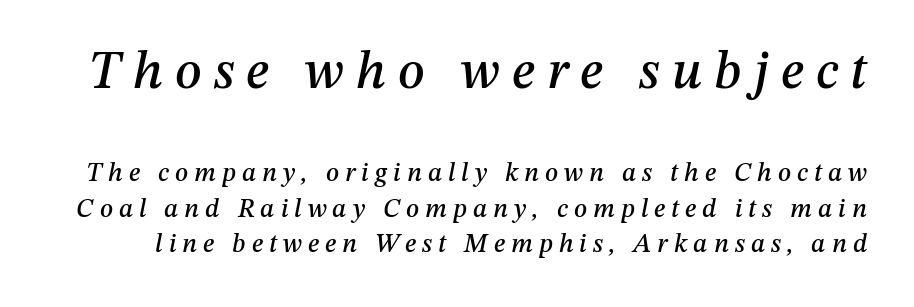
The image shows 53 px text type, italic (leaning right); set normal line spacing (1.36x), unusually wide letter spacing (+0.23 em), not underlined; the first (top) block is 2.04x larger; medium stroke contrast and a medium x-height.
